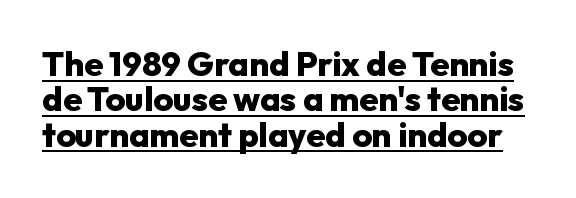
Q: Is the text bold? A: Yes.
Q: Is the text italic (slanted)? A: No, it is upright.
Q: Is the typeface a serif or a sans-serif typeface? A: Sans-serif.
Q: Is the text underlined? A: Yes.
Q: Is the spacing between letters normal or unusually wide? A: Normal.
Q: Is the spacing between lines tight, normal or loose? A: Tight.
Q: Width (condensed, normal, or wide)? A: Normal.
Q: Stroke contrast? A: Low.
Q: x-height? A: Medium.
Q: Monospaced? A: No.
